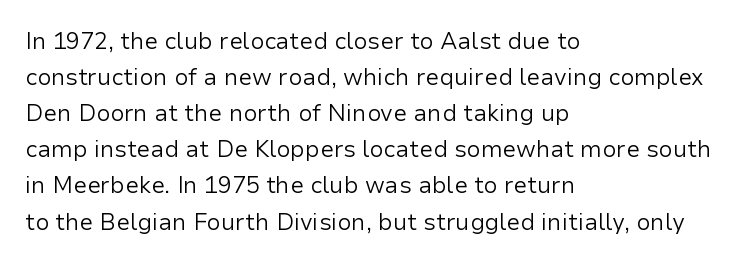
Q: Is the text bold? A: No.
Q: Is the text italic (slanted)? A: No, it is upright.
Q: Is the text underlined? A: No.
Q: How is the paragraph aligned? A: Left-aligned.
Q: Is the spacing between letters normal or unusually wide? A: Normal.
Q: Is the spacing between lines tight, normal or loose? A: Normal.
